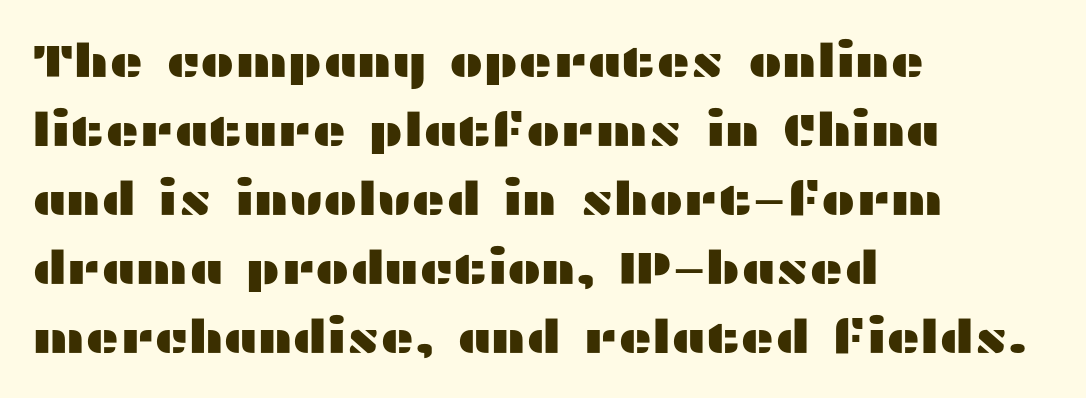
The image shows 46 px wide sans-serif type, upright; set left-aligned, normal line spacing (1.5x), normal letter spacing, not underlined; medium stroke contrast and a medium x-height.
